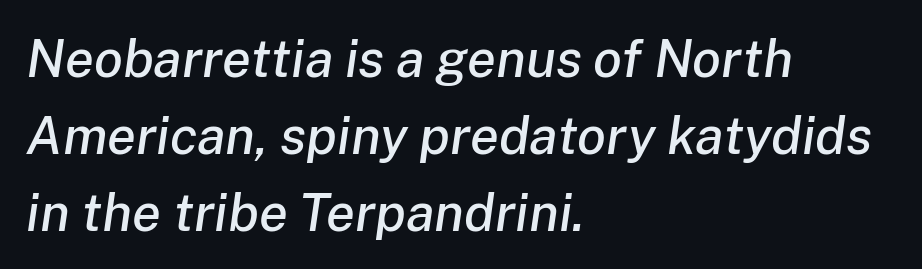
{"italic": "yes", "lean": "right", "slant_degrees": 8, "width": "normal", "stroke_contrast": "low", "x_height": "medium", "monospaced": "no", "underline": "no", "align": "left", "line_spacing": "normal", "line_spacing_ratio": 1.45, "letter_spacing": "normal", "letter_spacing_em": 0.0, "glyph_px": 53}
